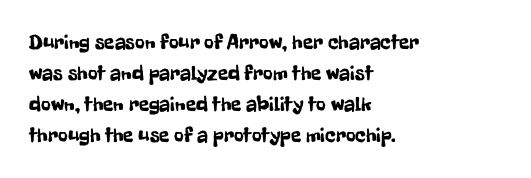
The image shows 21 px text type, upright; set left-aligned, normal line spacing (1.48x), normal letter spacing, not underlined.
